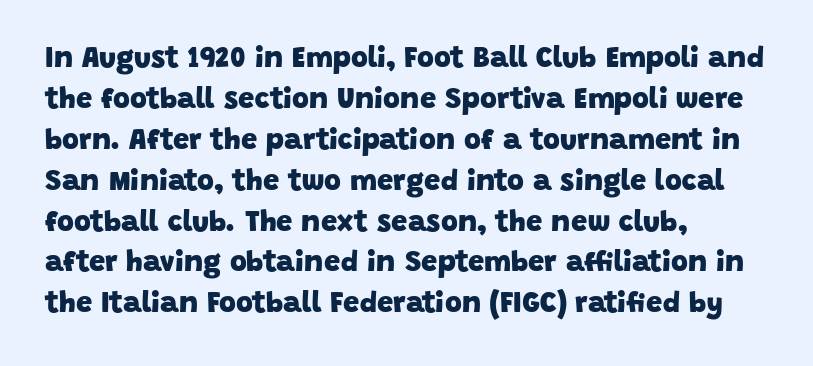
Just letters on the line, the space beneath them empty. Character widths vary here, with narrow letters taking less room than wide ones. The font family rendered here belongs to the sans-serif group. Leading matches the norm, producing a regular column. A classic flush-left, rag-right setting is used for this passage. Words appear dense and cohesive because spacing is normal.
